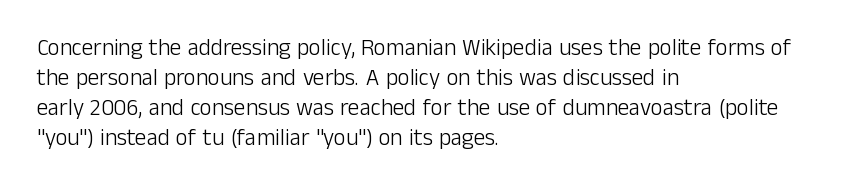
Teacher's note: observe the even left margin — that is flush-left alignment. Does extra space separate the letters? No, they use regular spacing. In terms of posture, this sample is upright. The glyphs are unaccompanied by any horizontal stroke below them. The lines sit at an ordinary, default distance from one another.
